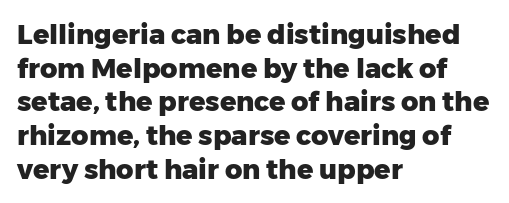
{"italic": "no", "bold": "yes", "underline": "no", "align": "left", "line_spacing": "normal", "line_spacing_ratio": 1.25, "letter_spacing": "normal", "letter_spacing_em": 0.0, "glyph_px": 27}
